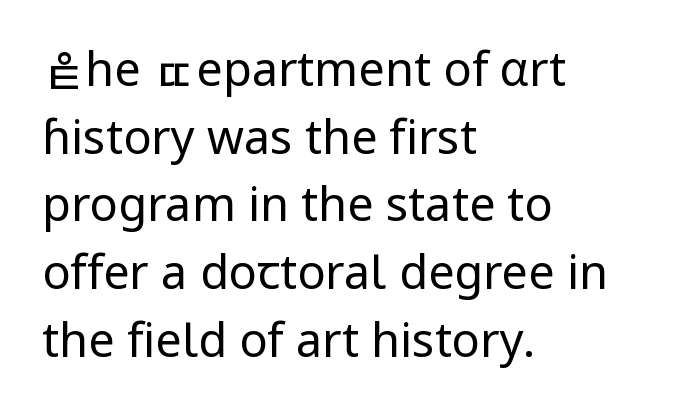
{"serif": "no", "italic": "no", "bold": "no", "weight": "regular", "width": "normal", "stroke_contrast": "low", "x_height": "medium", "monospaced": "no", "underline": "no", "align": "left", "line_spacing": "normal", "line_spacing_ratio": 1.44, "letter_spacing": "normal", "letter_spacing_em": 0.0, "glyph_px": 47}
